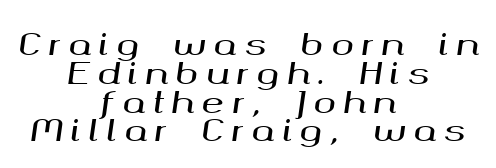
Is this a fixed-width face? No — the glyphs have proportional, varying widths. The whole block is typeset with a tilt. Type without underlining. Glyph-to-glyph distance is far greater than everyday printed text. Horizontal alignment here is central, giving a formal, balanced look.
